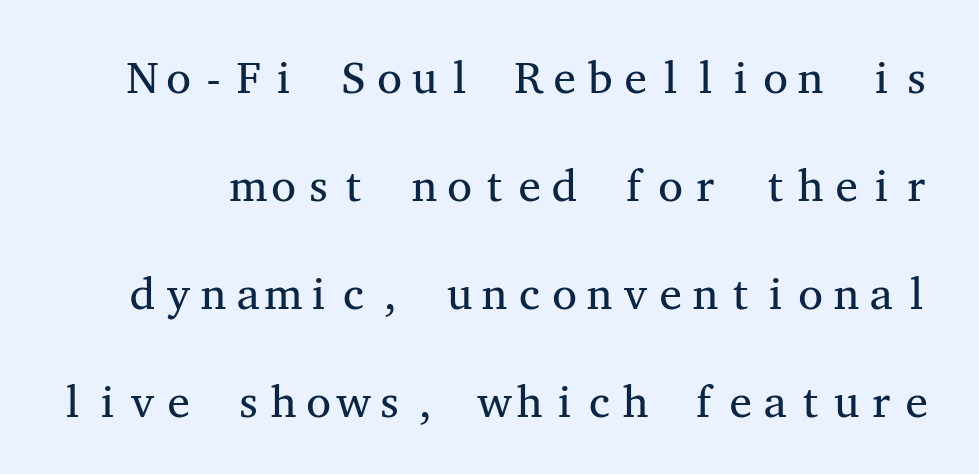
Does extra space separate the letters? No, they use regular spacing. The text was rendered using a seriffed face with decorative stroke endings. These lines are rendered in a fixed-pitch font. The letterforms sit at book weight or below.
